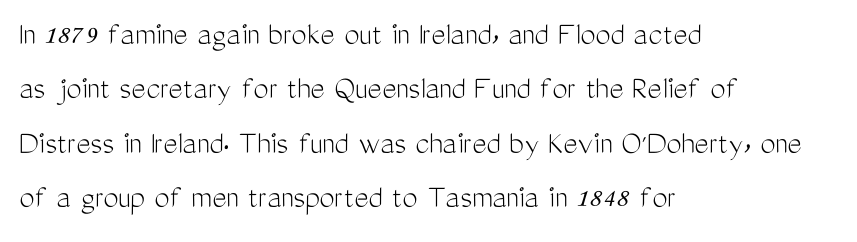
Q: Is the text bold? A: No.
Q: Is the text italic (slanted)? A: No, it is upright.
Q: Is the typeface a serif or a sans-serif typeface? A: Sans-serif.
Q: Is the text underlined? A: No.
Q: How is the paragraph aligned? A: Left-aligned.
Q: Is the spacing between letters normal or unusually wide? A: Normal.
Q: Is the spacing between lines tight, normal or loose? A: Normal.
Q: Width (condensed, normal, or wide)? A: Condensed.
Q: Stroke contrast? A: Medium.
Q: x-height? A: Medium.
Q: Monospaced? A: No.
